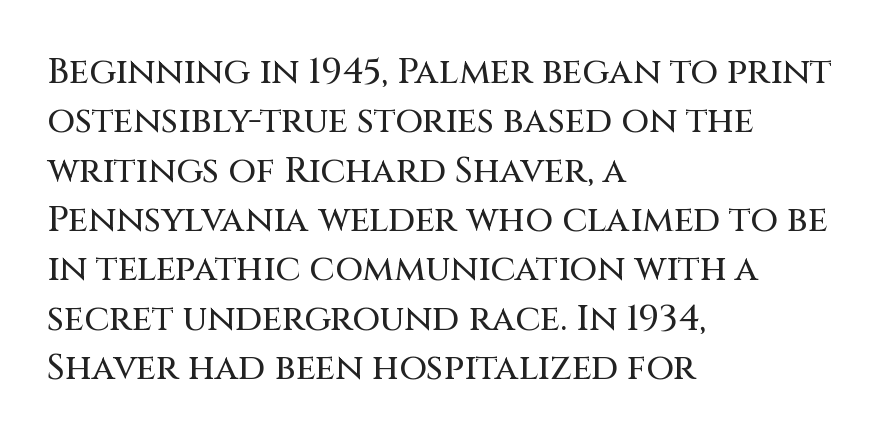
{"serif": "no", "italic": "no", "width": "normal", "stroke_contrast": "medium", "x_height": "large", "monospaced": "no", "underline": "no", "align": "left", "line_spacing": "normal", "line_spacing_ratio": 1.37, "letter_spacing": "normal", "letter_spacing_em": 0.0, "glyph_px": 36}
